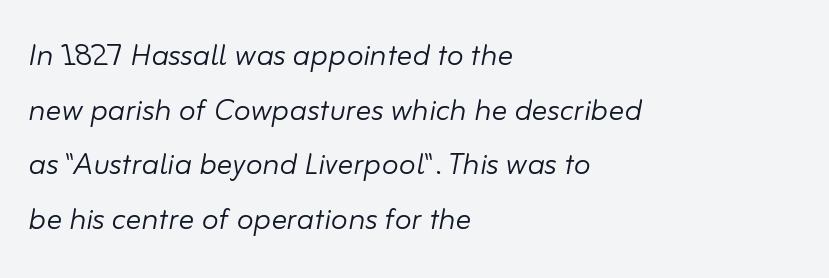
Q: Is the text bold? A: No.
Q: Is the text italic (slanted)? A: Yes, it leans right by about 10 degrees.
Q: Is the text underlined? A: No.
Q: How is the paragraph aligned? A: Left-aligned.
Q: Is the spacing between letters normal or unusually wide? A: Normal.
Q: Is the spacing between lines tight, normal or loose? A: Normal.
Q: Width (condensed, normal, or wide)? A: Normal.
Q: Stroke contrast? A: Low.
Q: x-height? A: Small.
Q: Monospaced? A: No.
